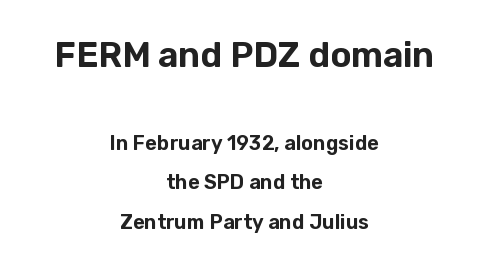
Q: Is the text italic (slanted)? A: No, it is upright.
Q: Is the typeface a serif or a sans-serif typeface? A: Sans-serif.
Q: Is the text underlined? A: No.
Q: How is the paragraph aligned? A: Centered.
Q: Is the spacing between letters normal or unusually wide? A: Normal.
Q: Is the spacing between lines tight, normal or loose? A: Loose.
Q: Which block of text is set in a larger size, the first (top) or the second (bottom)? A: The first (top) one.
Q: Width (condensed, normal, or wide)? A: Normal.
Q: Stroke contrast? A: Low.
Q: x-height? A: Medium.
Q: Monospaced? A: No.
